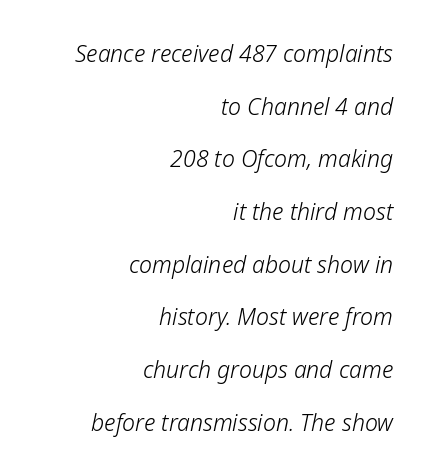
Q: Is the text bold? A: No.
Q: Is the text italic (slanted)? A: Yes, it leans right by about 12 degrees.
Q: Is the text underlined? A: No.
Q: How is the paragraph aligned? A: Right-aligned.
Q: Is the spacing between letters normal or unusually wide? A: Normal.
Q: Is the spacing between lines tight, normal or loose? A: Loose.
